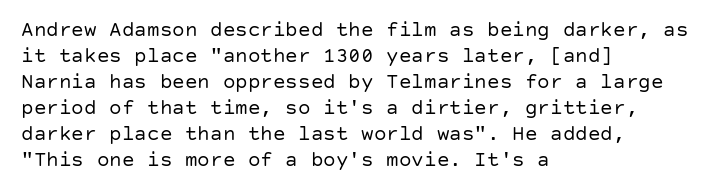
The image shows 21 px text type, upright; set left-aligned, line spacing 1.24x, normal letter spacing, not underlined.
